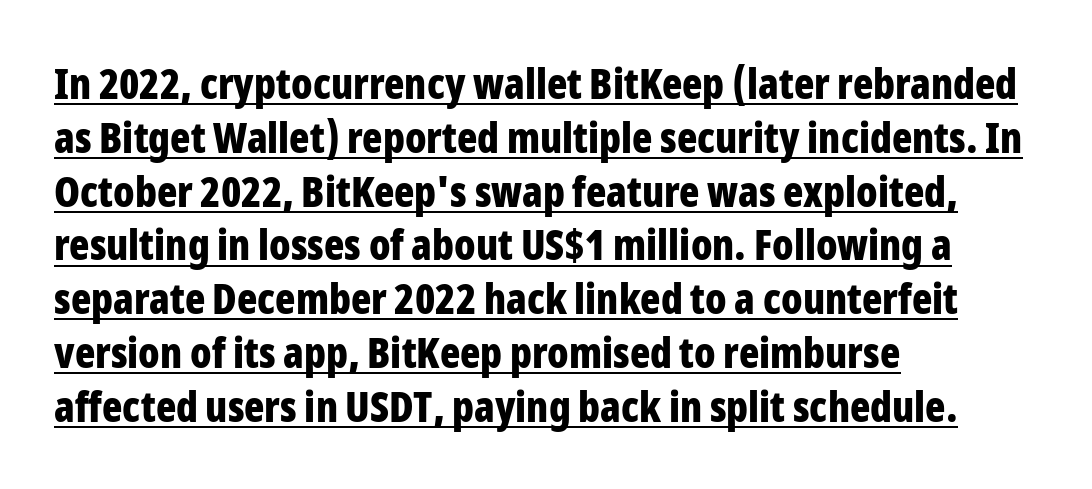
{"serif": "no", "italic": "no", "bold": "yes", "weight": "bold", "width": "condensed", "stroke_contrast": "low", "x_height": "medium", "monospaced": "no", "underline": "yes", "align": "left", "line_spacing": "normal", "line_spacing_ratio": 1.28, "letter_spacing": "normal", "letter_spacing_em": 0.0, "glyph_px": 42}
